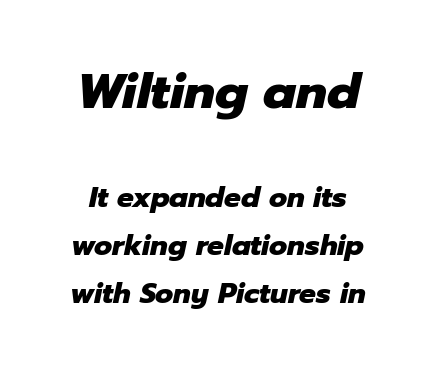
The image shows 49 px heavy type, italic (leaning right); set normal line spacing (1.7x), normal letter spacing, not underlined; the first (top) block is 1.75x larger; low stroke contrast and a medium x-height.
